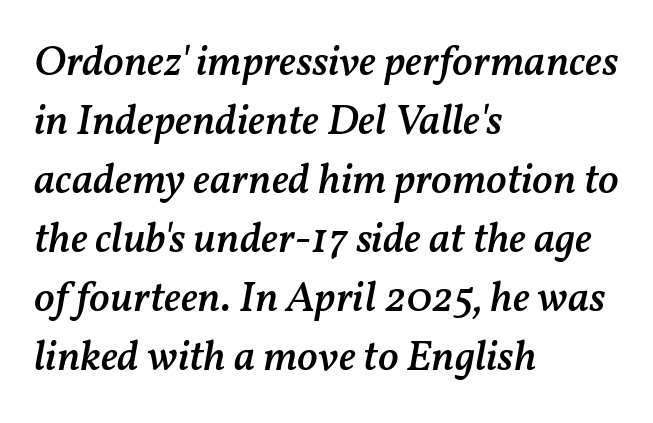
Q: Is the text bold? A: Semi-bold.
Q: Is the text italic (slanted)? A: Yes, it leans right by about 11 degrees.
Q: Is the text underlined? A: No.
Q: How is the paragraph aligned? A: Left-aligned.
Q: Is the spacing between letters normal or unusually wide? A: Normal.
Q: Is the spacing between lines tight, normal or loose? A: Normal.
Q: Width (condensed, normal, or wide)? A: Normal.
Q: Stroke contrast? A: Medium.
Q: x-height? A: Medium.
Q: Monospaced? A: No.
